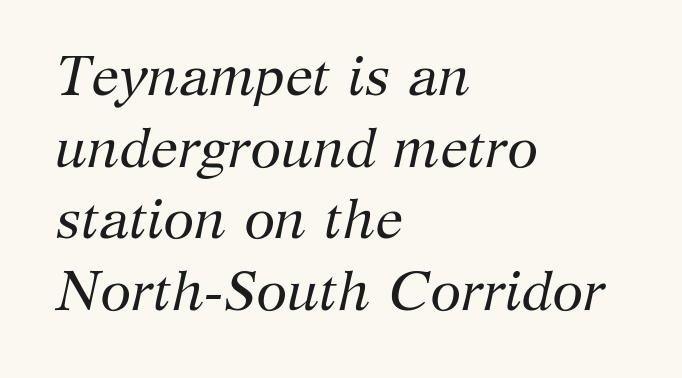
The image shows 56 px regular-weight serif type, italic (leaning right); set left-aligned, normal line spacing (1.28x), normal letter spacing, not underlined; medium stroke contrast and a medium x-height.
